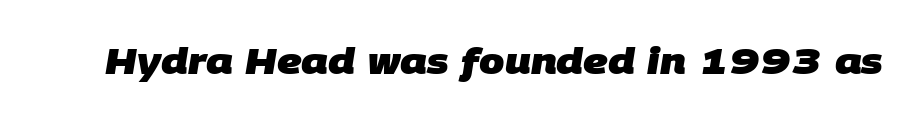
The image shows 36 px heavy sans-serif type; set normal letter spacing, not underlined; low stroke contrast and a large x-height.
